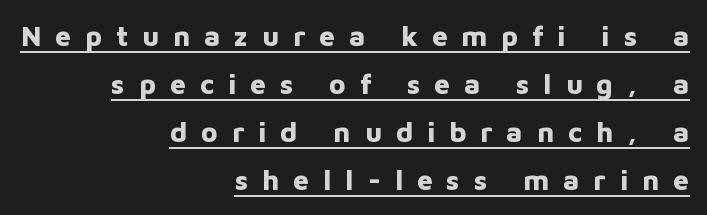
The image shows 28 px bold sans-serif type, upright; set right-aligned, line spacing 1.72x, unusually wide letter spacing (+0.5 em), underlined; low stroke contrast and a medium x-height.
